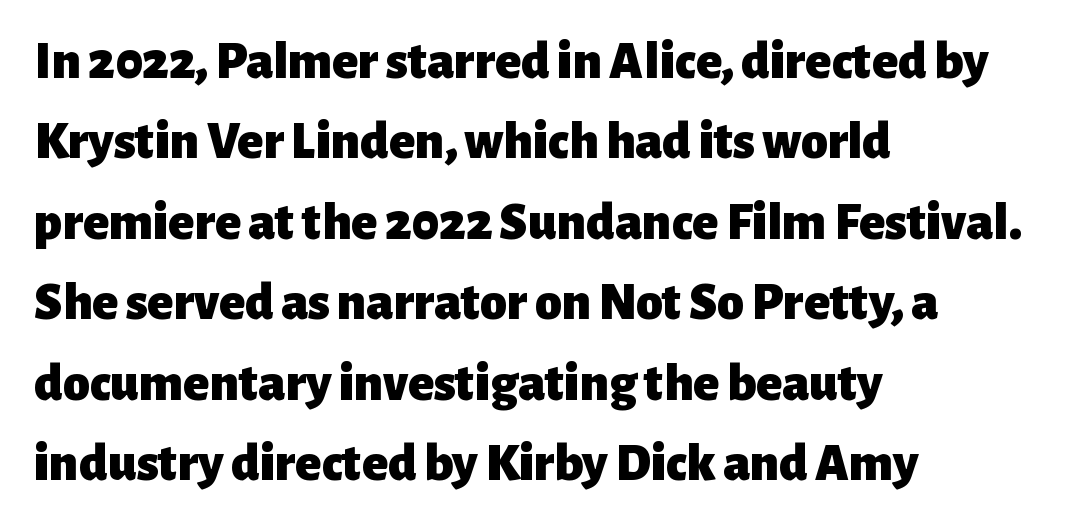
The image shows 54 px heavy sans-serif type, upright; set left-aligned, normal line spacing (1.49x), normal letter spacing, not underlined; low stroke contrast and a medium x-height.
